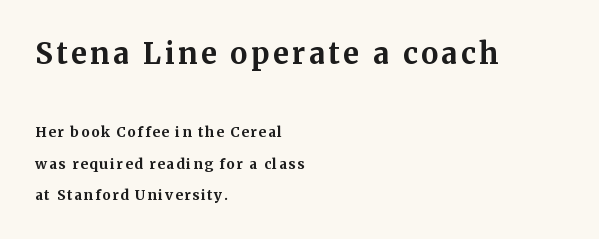
Q: Is the text bold? A: Yes.
Q: Is the text italic (slanted)? A: No, it is upright.
Q: Is the typeface a serif or a sans-serif typeface? A: Serif.
Q: Is the text underlined? A: No.
Q: How is the paragraph aligned? A: Left-aligned.
Q: Is the spacing between lines tight, normal or loose? A: Loose.
Q: Which block of text is set in a larger size, the first (top) or the second (bottom)? A: The first (top) one.
Q: Width (condensed, normal, or wide)? A: Normal.
Q: Stroke contrast? A: Medium.
Q: x-height? A: Medium.
Q: Monospaced? A: No.
